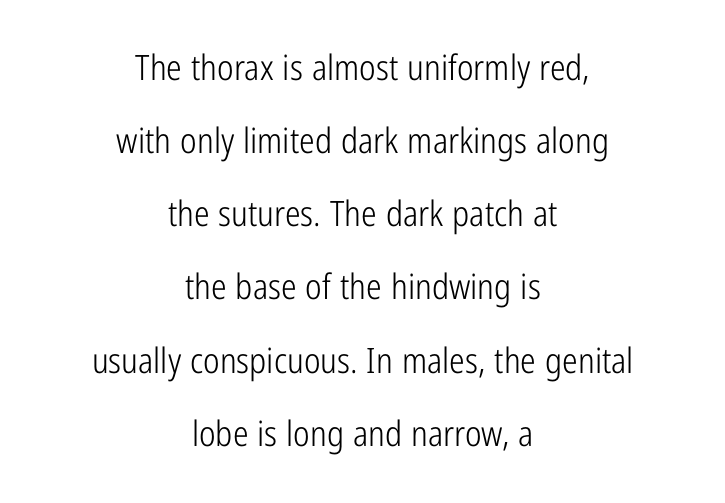
{"serif": "no", "italic": "no", "bold": "no", "weight": "light", "width": "condensed", "stroke_contrast": "low", "x_height": "medium", "monospaced": "no", "underline": "no", "align": "center", "line_spacing": "loose", "line_spacing_ratio": 2.09, "letter_spacing": "normal", "letter_spacing_em": 0.0, "glyph_px": 35}
